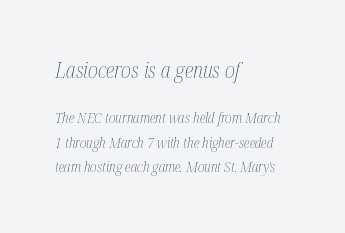
Typesetter's note — upper block bumped up in size, lower block left smaller. Heft: none added — not bold. Posture: slanted. The compositor pushed each line to the left boundary.
